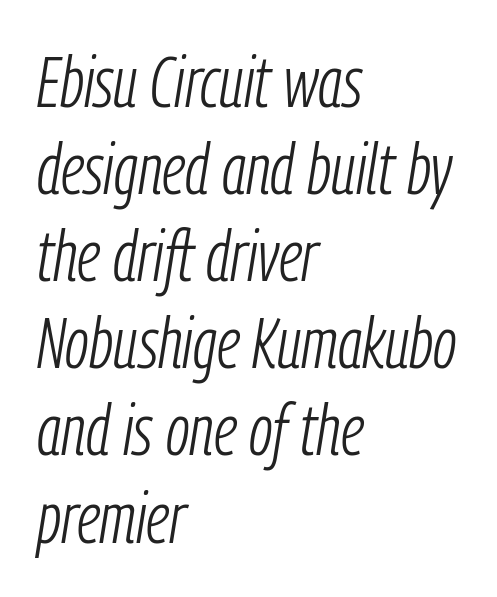
The face used here is rendered with its standard letterfit. Teacher's note: observe the even left margin — that is flush-left alignment. The foot of each line stays bare and open. This sample has the flowing, uneven cadence of proportional lettering. Is the type slanted? Yes — the strokes lean at a clear angle.
